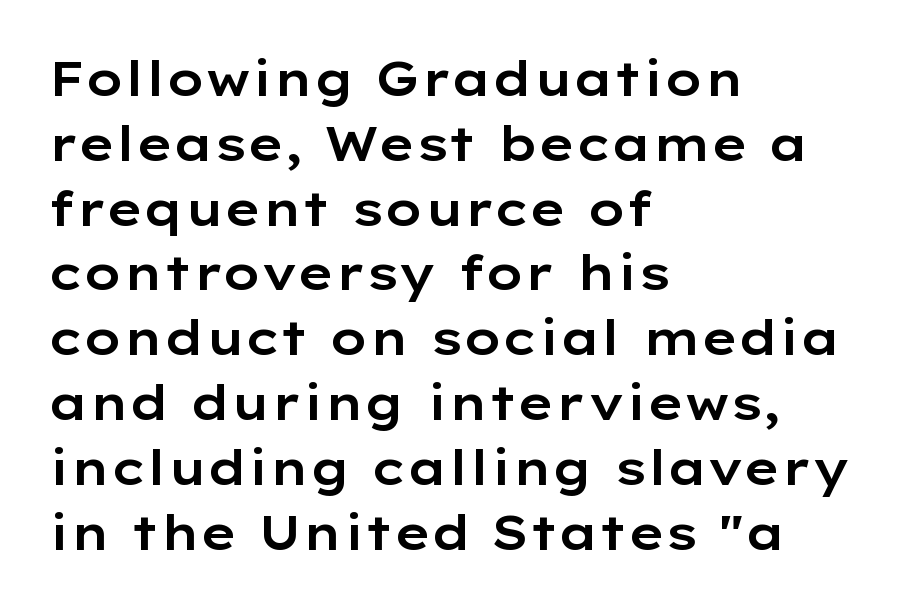
The image shows 48 px wide sans-serif type, upright; set left-aligned, normal line spacing (1.35x), normal letter spacing, not underlined; low stroke contrast and a medium x-height.
